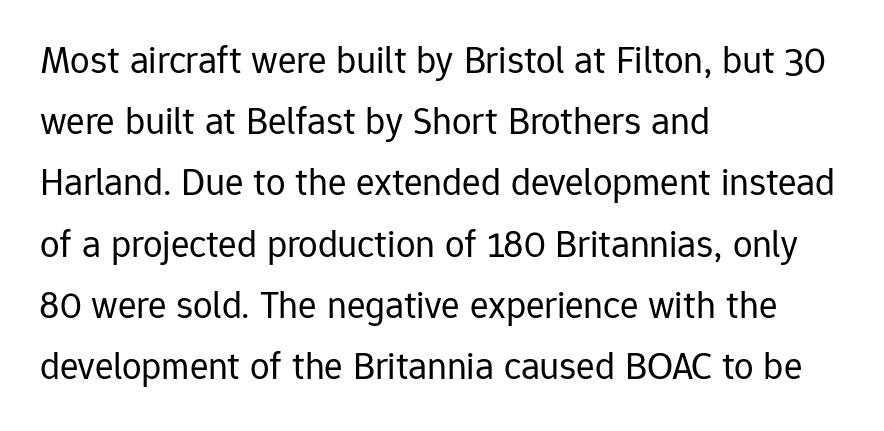
Here the designer chose a conventional face with non-uniform glyph widths. The letterforms sit shoulder to shoulder at normal distance. Grotesque or geometric, the face here clearly has no serifs. Short and long lines alike share a common starting point at left. Plain, unruled lines of type. The font's upright variant was chosen for this text.
